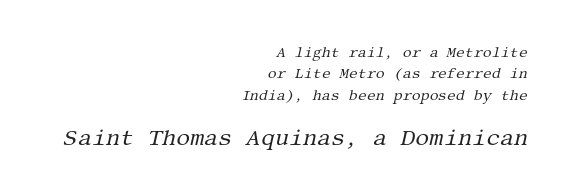
Is the stroke heavy? The answer is a plain regular-or-lighter. The text block is weighted toward the right margin, trailing off unevenly leftward. The gap between lines stays unmarked. The letters in the lower block stand taller than those in the block above. The typography opts for an oblique posture over an upright one.
